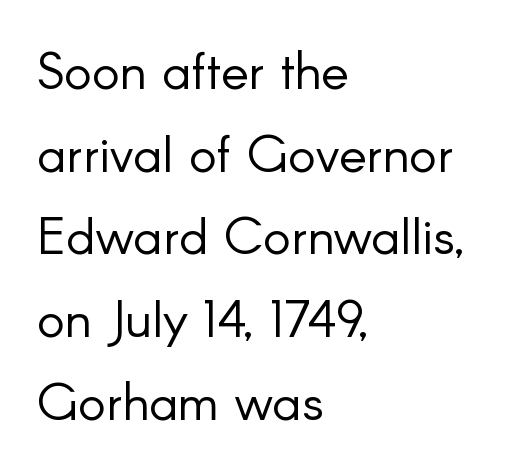
The image shows 52 px light sans-serif type, upright; set left-aligned, normal line spacing (1.59x), normal letter spacing, not underlined; low stroke contrast and a small x-height.
